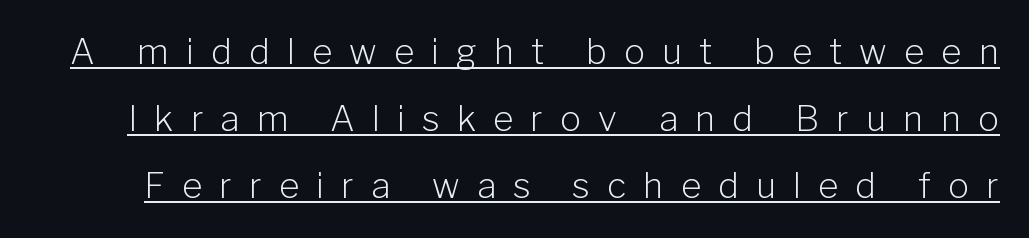
{"serif": "no", "italic": "no", "bold": "no", "weight": "light", "width": "normal", "stroke_contrast": "low", "x_height": "medium", "monospaced": "no", "underline": "yes", "line_spacing": "loose", "line_spacing_ratio": 1.92, "letter_spacing": "wide", "letter_spacing_em": 0.49, "glyph_px": 35}
